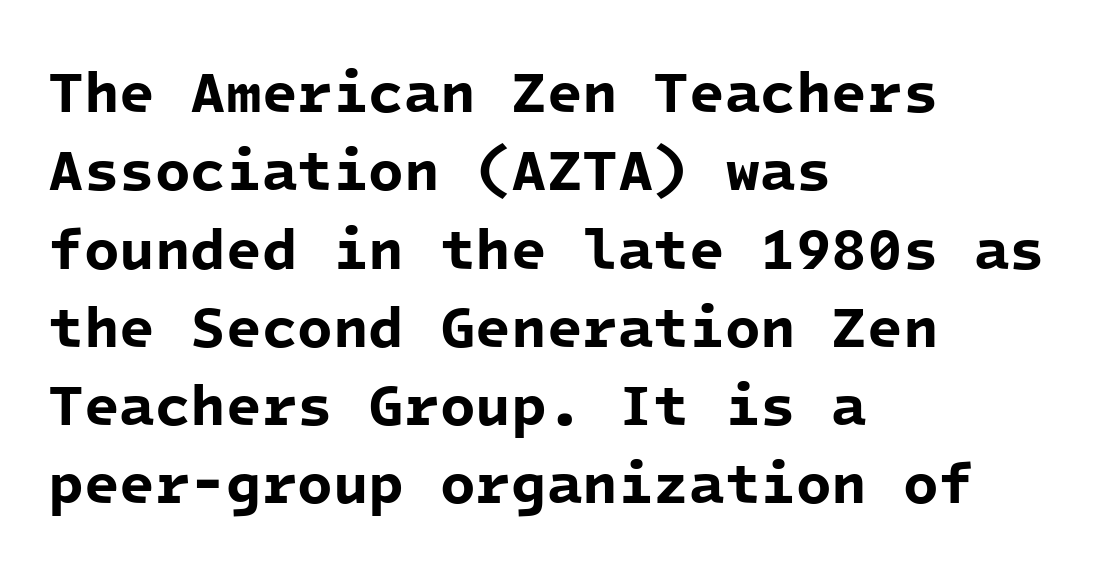
Stroke thickness is high; the sample reads as a true bold. A sans-serif font was chosen for this passage. Underlining? Definitely not there. The gaps between neighbouring characters are ordinary and unremarkable.
